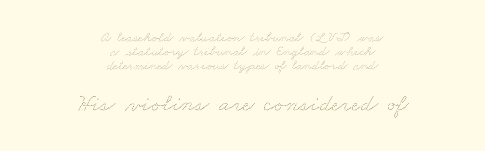
The image shows 25 px text type; set centered, tight line spacing (1.01x), normal letter spacing, not underlined; the second (bottom) block is 1.79x larger.
